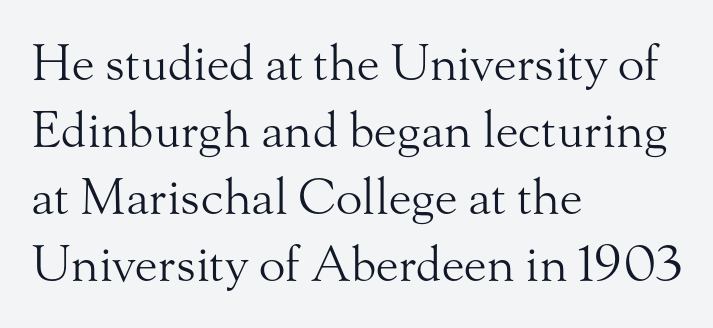
Q: Is the text bold? A: No.
Q: Is the text italic (slanted)? A: No, it is upright.
Q: Is the typeface a serif or a sans-serif typeface? A: Serif.
Q: Is the text underlined? A: No.
Q: How is the paragraph aligned? A: Left-aligned.
Q: Is the spacing between letters normal or unusually wide? A: Normal.
Q: Is the spacing between lines tight, normal or loose? A: Normal.
Q: Width (condensed, normal, or wide)? A: Normal.
Q: Stroke contrast? A: Medium.
Q: x-height? A: Small.
Q: Monospaced? A: No.
